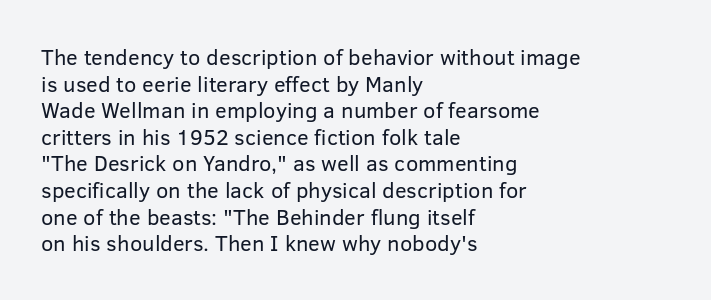
Q: Is the text bold? A: No.
Q: Is the text italic (slanted)? A: No, it is upright.
Q: Is the text underlined? A: No.
Q: How is the paragraph aligned? A: Left-aligned.
Q: Is the spacing between letters normal or unusually wide? A: Normal.
